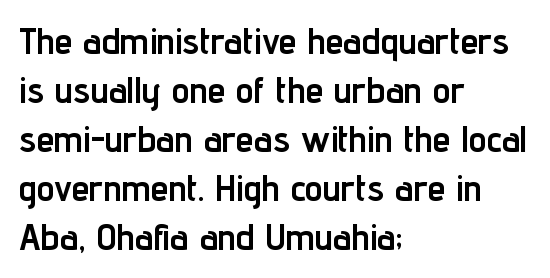
The image shows 36 px semibold, condensed sans-serif type, upright; set left-aligned, normal line spacing (1.36x), normal letter spacing, not underlined; low stroke contrast and a medium x-height.
